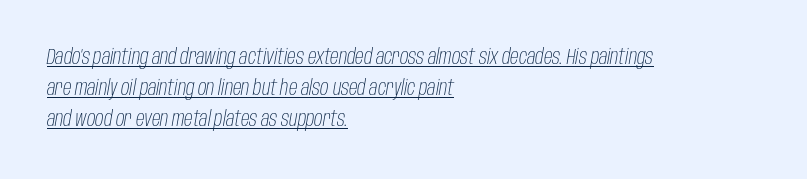
One glance says typical: line gaps are just what's usual. Stroke thickness stays within the range of a standard reading face or lighter. The rendering uses the underline text-decoration. The rendering applies a slant to the glyphs. The letters sit at their default tracking, neither squeezed nor spread.
